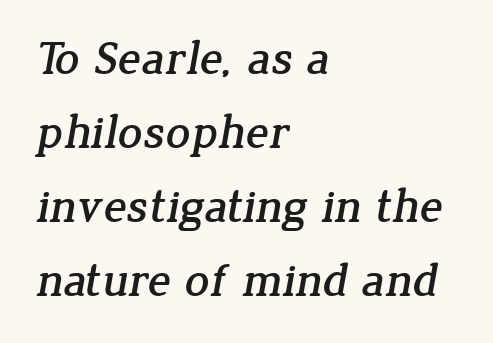
The image shows 48 px serif type; set left-aligned, normal line spacing (1.54x), normal letter spacing, not underlined; low stroke contrast and a medium x-height.
